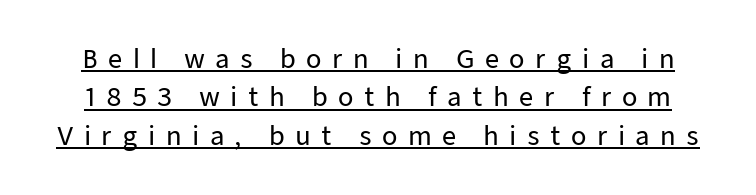
{"italic": "no", "underline": "yes", "line_spacing": "normal", "line_spacing_ratio": 1.54, "letter_spacing": "wide", "letter_spacing_em": 0.41, "glyph_px": 25}
